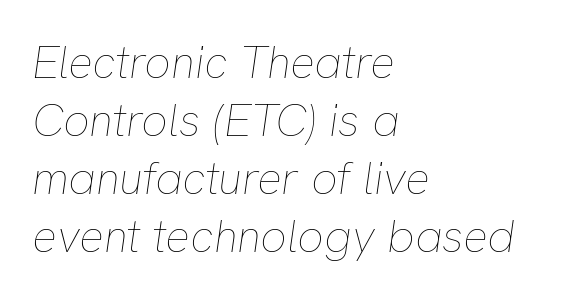
The image shows 46 px thin type, italic (leaning right); set left-aligned, normal line spacing (1.26x), normal letter spacing, not underlined; low stroke contrast and a medium x-height.
